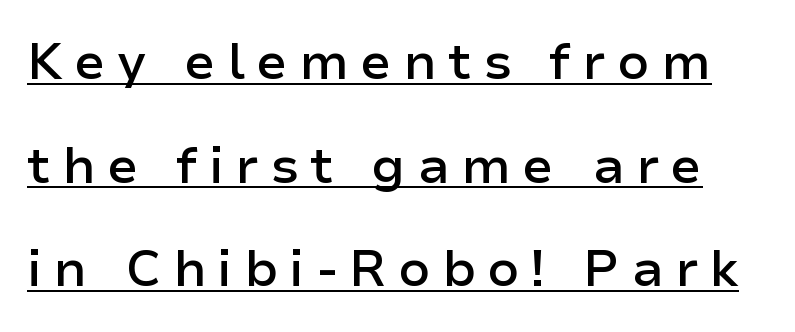
Q: Is the text bold? A: Semi-bold.
Q: Is the text italic (slanted)? A: No, it is upright.
Q: Is the typeface a serif or a sans-serif typeface? A: Sans-serif.
Q: Is the text underlined? A: Yes.
Q: Is the spacing between letters normal or unusually wide? A: Unusually wide.
Q: Is the spacing between lines tight, normal or loose? A: Loose.
Q: Width (condensed, normal, or wide)? A: Normal.
Q: Stroke contrast? A: Low.
Q: x-height? A: Medium.
Q: Monospaced? A: No.
